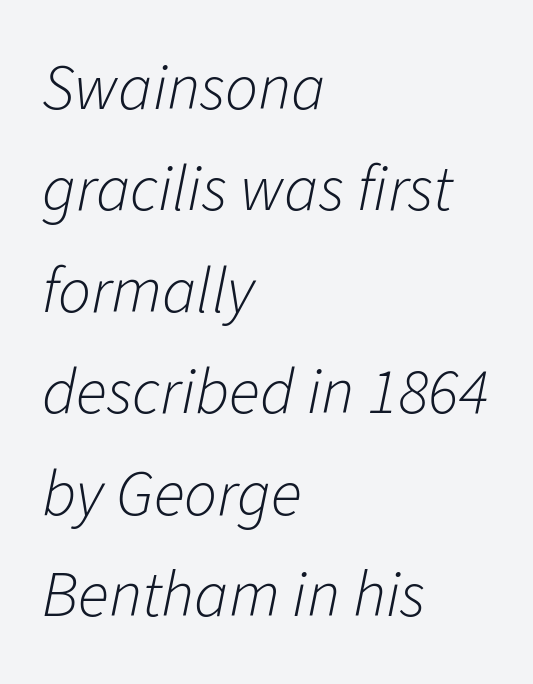
The image shows 65 px light type, italic (leaning right); set left-aligned, normal line spacing (1.56x), normal letter spacing, not underlined; low stroke contrast and a medium x-height.
